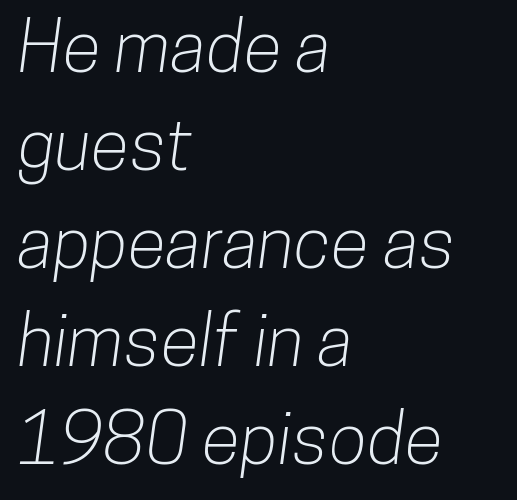
{"serif": "no", "width": "condensed", "stroke_contrast": "low", "x_height": "medium", "monospaced": "no", "underline": "no", "align": "left", "line_spacing": "normal", "line_spacing_ratio": 1.38, "letter_spacing": "normal", "letter_spacing_em": 0.0, "glyph_px": 71}
